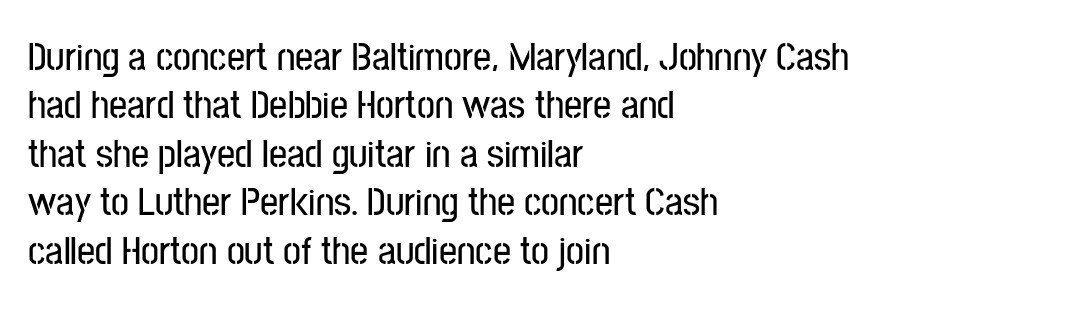
Is this a fixed-width face? No — the glyphs have proportional, varying widths. Upright lettering throughout. Note: no serifs on the glyphs. Clear beneath every line of the passage. The line texture is even and compact thanks to regular tracking. These lines are set flush left with a ragged right edge.
